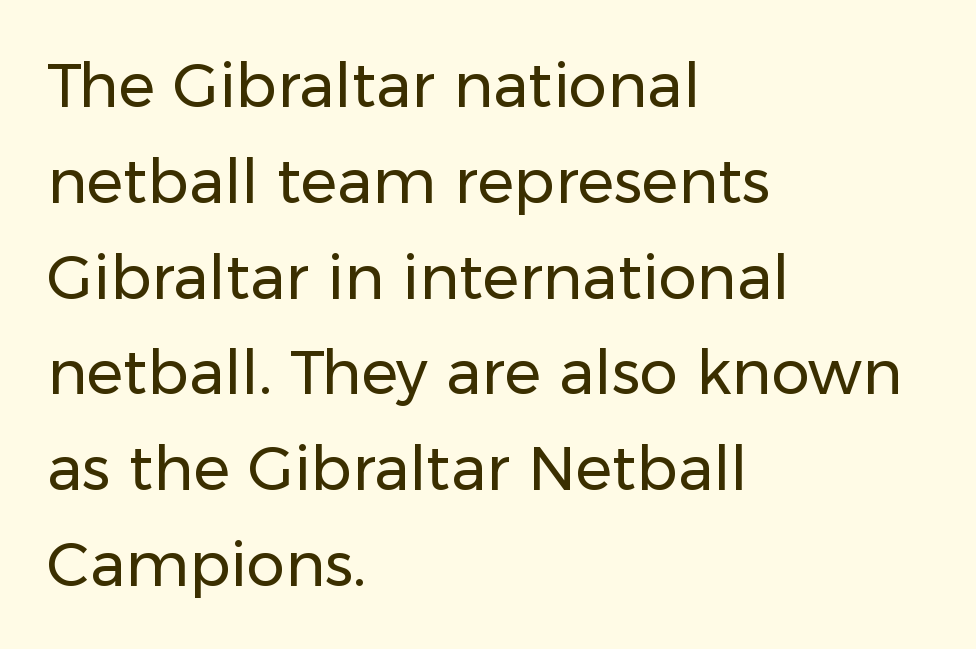
{"serif": "no", "italic": "no", "bold": "no", "weight": "regular", "width": "normal", "stroke_contrast": "low", "x_height": "medium", "monospaced": "no", "underline": "no", "align": "left", "line_spacing": "normal", "line_spacing_ratio": 1.57, "letter_spacing": "normal", "letter_spacing_em": 0.0, "glyph_px": 61}
